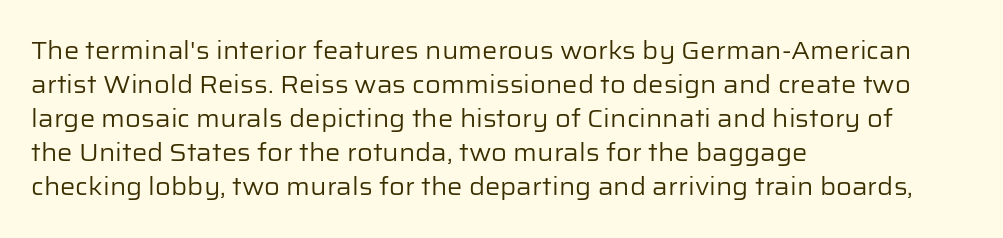
Q: Is the text bold? A: No.
Q: Is the text italic (slanted)? A: No, it is upright.
Q: Is the text underlined? A: No.
Q: How is the paragraph aligned? A: Left-aligned.
Q: Is the spacing between letters normal or unusually wide? A: Normal.
Q: Is the spacing between lines tight, normal or loose? A: Normal.
